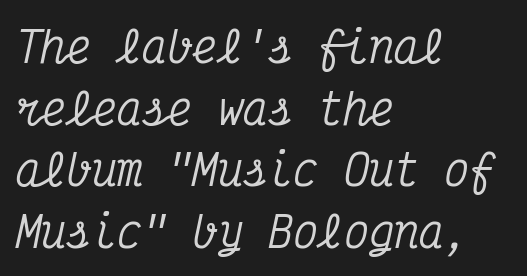
{"serif": "yes", "italic": "yes", "lean": "right", "slant_degrees": 12, "width": "condensed", "stroke_contrast": "medium", "x_height": "medium", "monospaced": "yes", "underline": "no", "align": "left", "line_spacing": "normal", "line_spacing_ratio": 1.47, "letter_spacing": "normal", "letter_spacing_em": 0.0, "glyph_px": 42}
